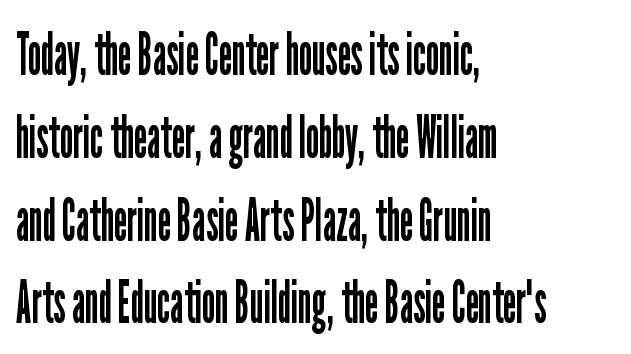
Q: Is the text bold? A: No.
Q: Is the text italic (slanted)? A: No, it is upright.
Q: Is the typeface a serif or a sans-serif typeface? A: Sans-serif.
Q: Is the text underlined? A: No.
Q: How is the paragraph aligned? A: Left-aligned.
Q: Is the spacing between letters normal or unusually wide? A: Normal.
Q: Is the spacing between lines tight, normal or loose? A: Normal.
Q: Width (condensed, normal, or wide)? A: Condensed.
Q: Stroke contrast? A: Low.
Q: x-height? A: Medium.
Q: Monospaced? A: No.
